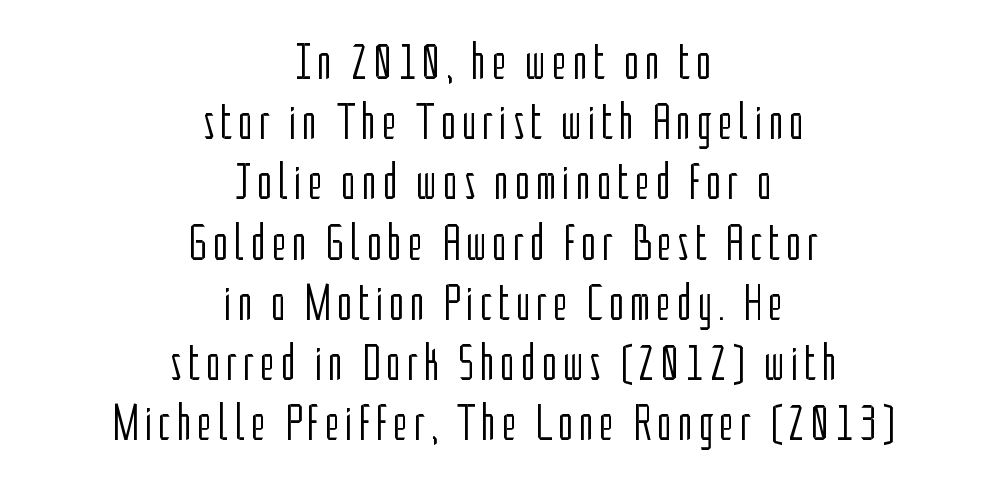
The image shows 51 px light, condensed sans-serif type, upright; set centered, line spacing 1.18x, not underlined; low stroke contrast and a medium x-height.
